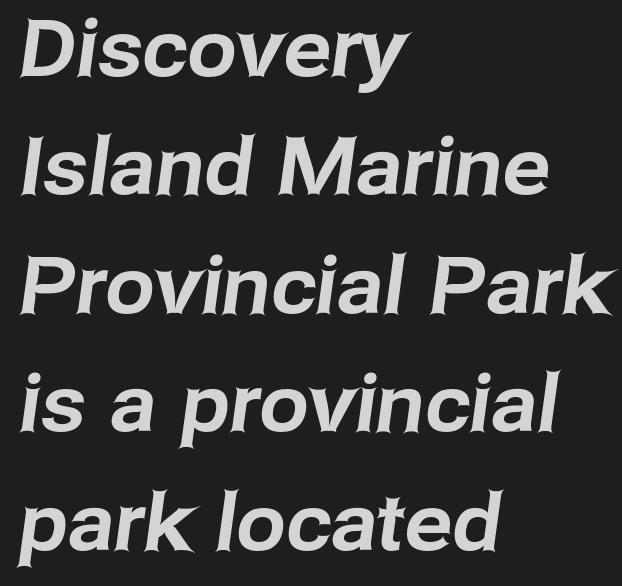
Q: Is the typeface a serif or a sans-serif typeface? A: Sans-serif.
Q: Is the text underlined? A: No.
Q: How is the paragraph aligned? A: Left-aligned.
Q: Is the spacing between letters normal or unusually wide? A: Normal.
Q: Is the spacing between lines tight, normal or loose? A: Normal.
Q: Width (condensed, normal, or wide)? A: Normal.
Q: Stroke contrast? A: Low.
Q: x-height? A: Medium.
Q: Monospaced? A: No.
